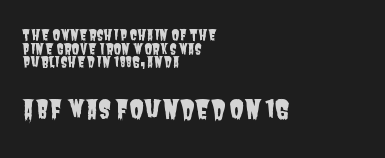
{"underline": "no", "align": "left", "line_spacing": "tight", "line_spacing_ratio": 0.98, "letter_spacing": "normal", "letter_spacing_em": 0.0, "larger_block": "second", "size_ratio": 1.86, "glyph_px": 26}
